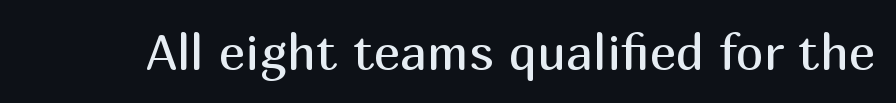
Q: Is the text bold? A: No.
Q: Is the text italic (slanted)? A: No, it is upright.
Q: Is the typeface a serif or a sans-serif typeface? A: Sans-serif.
Q: Is the text underlined? A: No.
Q: Is the spacing between letters normal or unusually wide? A: Normal.
Q: Width (condensed, normal, or wide)? A: Normal.
Q: Stroke contrast? A: Medium.
Q: x-height? A: Medium.
Q: Monospaced? A: No.
